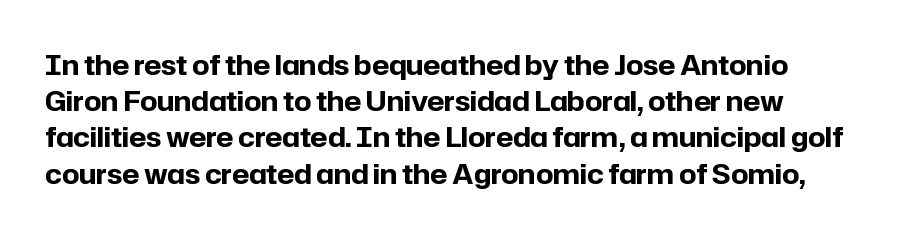
{"italic": "no", "bold": "yes", "underline": "no", "line_spacing": "normal", "line_spacing_ratio": 1.34, "letter_spacing": "normal", "letter_spacing_em": 0.0, "glyph_px": 27}
